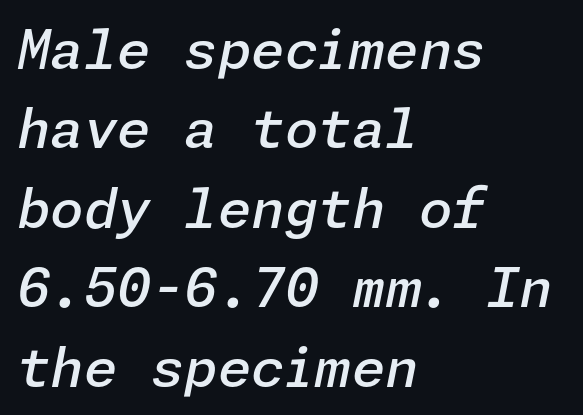
The image shows 54 px semibold type, italic (leaning right); set left-aligned, normal line spacing (1.47x), normal letter spacing, not underlined; low stroke contrast and a medium x-height.
